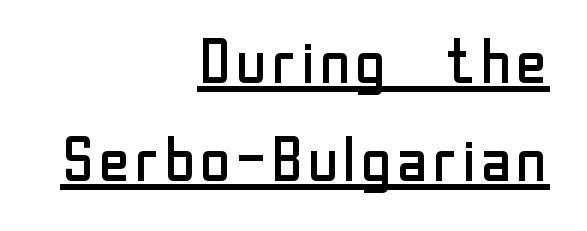
{"serif": "no", "italic": "no", "bold": "no", "weight": "regular", "width": "normal", "stroke_contrast": "low", "x_height": "medium", "monospaced": "no", "underline": "yes", "align": "right", "line_spacing": "normal", "line_spacing_ratio": 1.6, "letter_spacing": "normal", "letter_spacing_em": 0.0, "glyph_px": 61}
